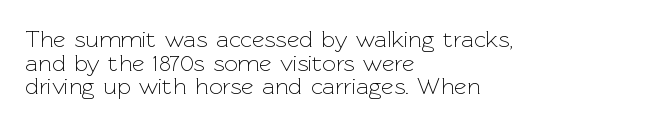
Posture: upright roman. Line starts are locked; line ends wander. Each stroke keeps to a modest, everyday thickness or less. Descender tails drop into unmarked territory.
